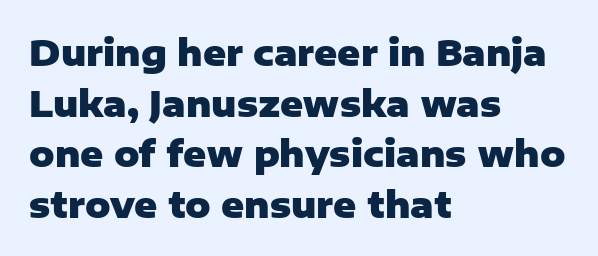
The text was rendered using a sans face with plain stroke endings. The passage shown is typed in a proportional face where columns would drift. No word sits above an underline. These lines sit exactly where default settings would place them. Quick note: not italic, upright. The type is set solid horizontally, with unmodified tracking.
